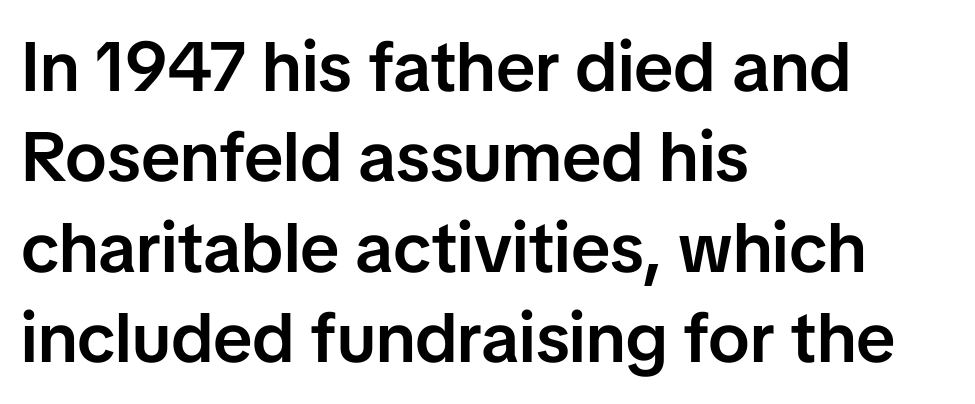
Q: Is the text bold? A: Semi-bold.
Q: Is the text italic (slanted)? A: No, it is upright.
Q: Is the typeface a serif or a sans-serif typeface? A: Sans-serif.
Q: Is the text underlined? A: No.
Q: How is the paragraph aligned? A: Left-aligned.
Q: Is the spacing between letters normal or unusually wide? A: Normal.
Q: Is the spacing between lines tight, normal or loose? A: Normal.
Q: Width (condensed, normal, or wide)? A: Normal.
Q: Stroke contrast? A: Low.
Q: x-height? A: Medium.
Q: Monospaced? A: No.
